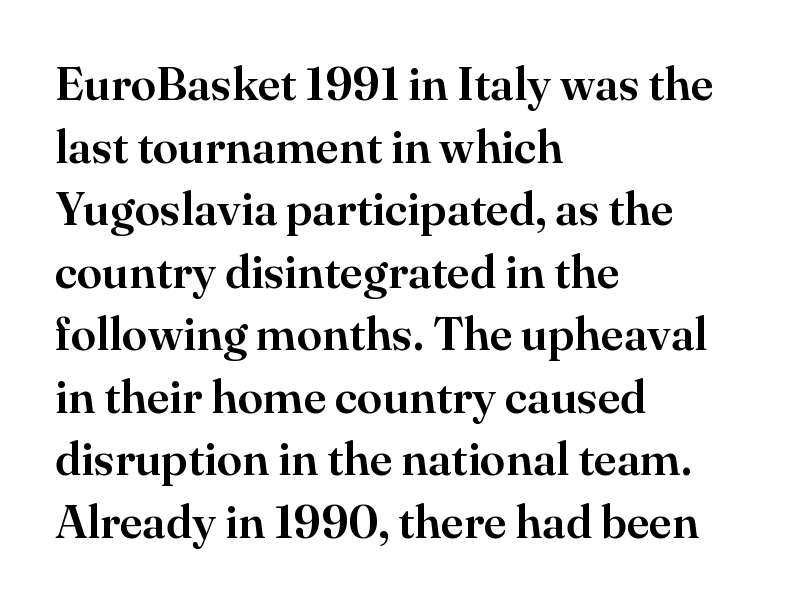
The typeface chosen for these lines features serifs. Does extra space separate the letters? No, they use regular spacing. The paragraph has a hard left edge and a soft right edge. Rendered with straight, roman letterforms. Underlining? Definitely not there. Regarding leading, the lines here are spaced in the standard way.
